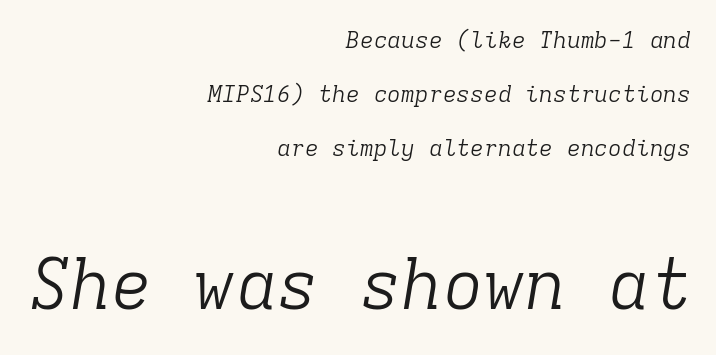
Q: Is the text bold? A: No.
Q: Is the text italic (slanted)? A: Yes, it leans right by about 9 degrees.
Q: Is the typeface a serif or a sans-serif typeface? A: Serif.
Q: Is the text underlined? A: No.
Q: How is the paragraph aligned? A: Right-aligned.
Q: Is the spacing between letters normal or unusually wide? A: Normal.
Q: Is the spacing between lines tight, normal or loose? A: Loose.
Q: Which block of text is set in a larger size, the first (top) or the second (bottom)? A: The second (bottom) one.
Q: Width (condensed, normal, or wide)? A: Normal.
Q: Stroke contrast? A: Low.
Q: x-height? A: Medium.
Q: Monospaced? A: Yes.
